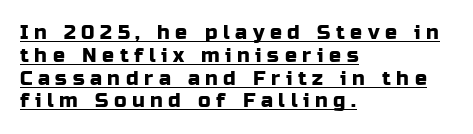
Q: Is the text italic (slanted)? A: No, it is upright.
Q: Is the text underlined? A: Yes.
Q: How is the paragraph aligned? A: Left-aligned.
Q: Is the spacing between letters normal or unusually wide? A: Unusually wide.
Q: Is the spacing between lines tight, normal or loose? A: Tight.
